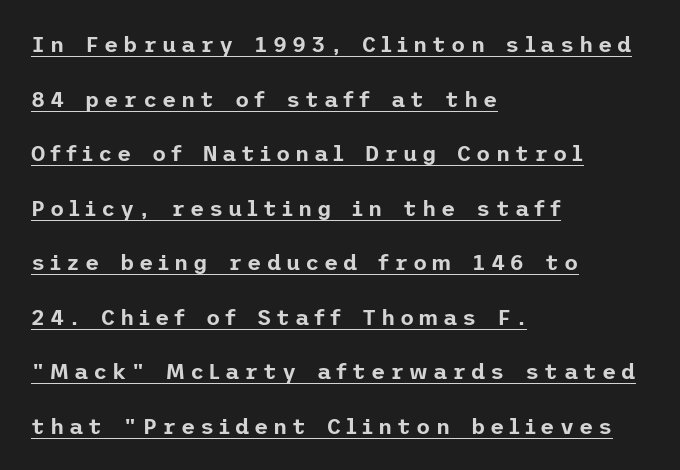
The image shows 22 px text type, upright; set left-aligned, loose line spacing (2.48x), unusually wide letter spacing (+0.22 em), underlined.
